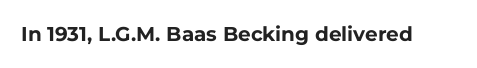
{"italic": "no", "bold": "yes", "underline": "no", "letter_spacing": "normal", "letter_spacing_em": 0.0, "glyph_px": 20}
